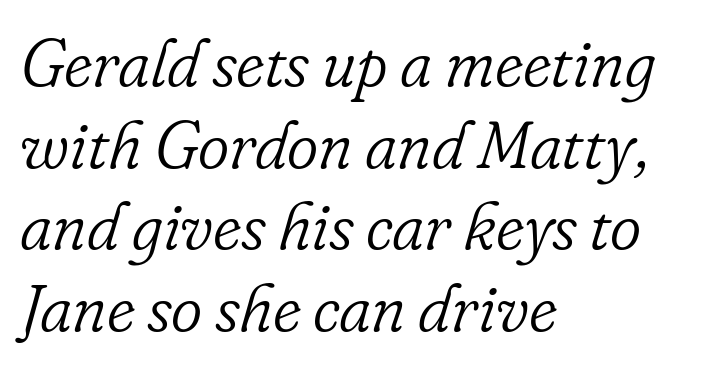
Each letter's strokes conclude with small projecting serifs. Default kerning and tracking; the words read as compact shapes. Unbolded letterforms with no extra heft. These lines were composed using italics. Spacing verdict: proportional, widths tailored to each character. Rule under the text: the space is simply empty.
